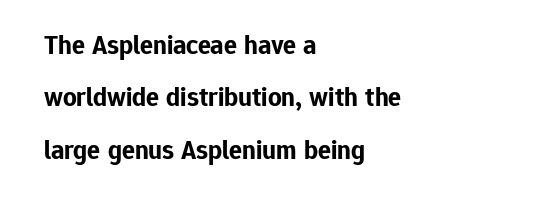
Clear beneath every line of the passage. Notice how the passage keeps a crisp vertical edge on the left only. You could fit nearly another row in the gap between these rows. Inter-character spacing is left at the font's built-in metrics.
